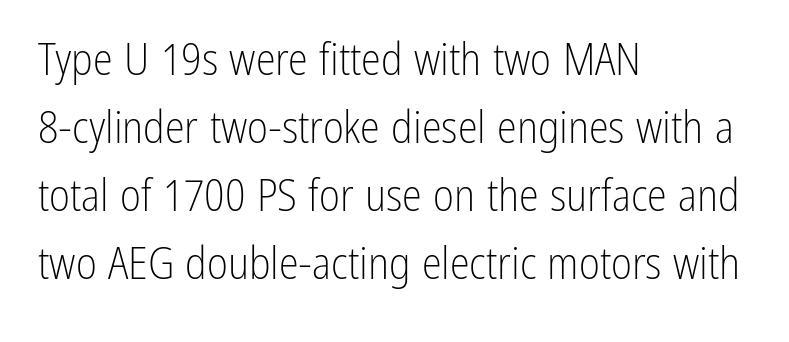
{"serif": "no", "italic": "no", "bold": "no", "weight": "light", "width": "condensed", "stroke_contrast": "low", "x_height": "medium", "monospaced": "no", "underline": "no", "align": "left", "line_spacing": "normal", "line_spacing_ratio": 1.51, "letter_spacing": "normal", "letter_spacing_em": 0.0, "glyph_px": 45}
